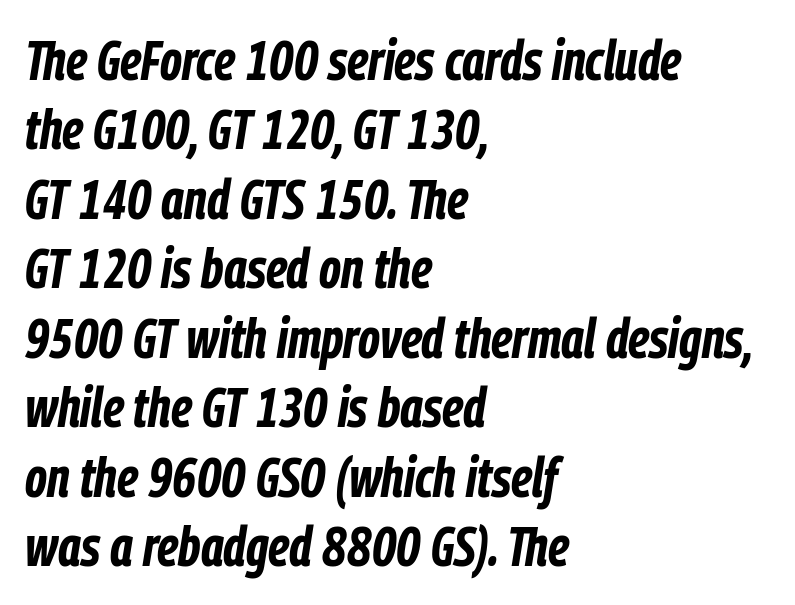
{"italic": "yes", "lean": "right", "slant_degrees": 9, "bold": "yes", "weight": "bold", "width": "condensed", "stroke_contrast": "low", "x_height": "medium", "monospaced": "no", "underline": "no", "align": "left", "line_spacing_ratio": 1.24, "letter_spacing": "normal", "letter_spacing_em": 0.0, "glyph_px": 56}
